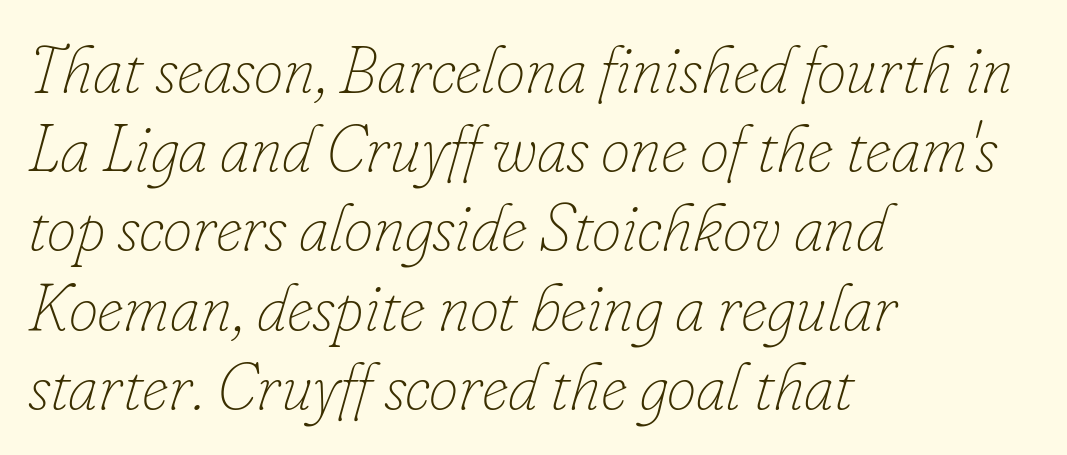
Q: Is the text bold? A: No.
Q: Is the text italic (slanted)? A: Yes, it leans right by about 16 degrees.
Q: Is the text underlined? A: No.
Q: How is the paragraph aligned? A: Left-aligned.
Q: Is the spacing between letters normal or unusually wide? A: Normal.
Q: Width (condensed, normal, or wide)? A: Normal.
Q: Stroke contrast? A: Low.
Q: x-height? A: Small.
Q: Monospaced? A: No.
